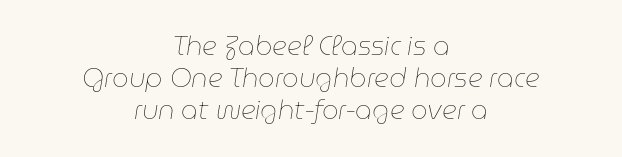
The image shows 26 px text type, italic (leaning right); set centered, line spacing 1.24x, normal letter spacing, not underlined.
